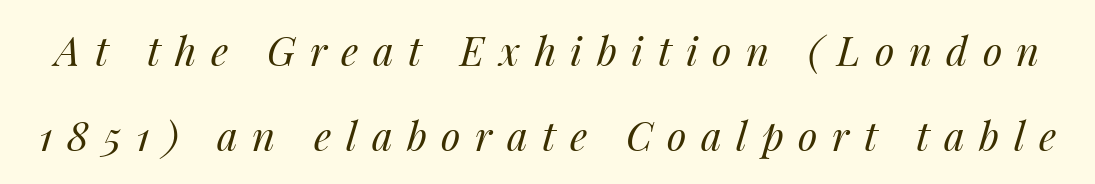
Q: Is the text bold? A: No.
Q: Is the text italic (slanted)? A: Yes, it leans right by about 14 degrees.
Q: Is the text underlined? A: No.
Q: Is the spacing between letters normal or unusually wide? A: Unusually wide.
Q: Is the spacing between lines tight, normal or loose? A: Loose.
Q: Width (condensed, normal, or wide)? A: Normal.
Q: Stroke contrast? A: Medium.
Q: x-height? A: Medium.
Q: Monospaced? A: No.
